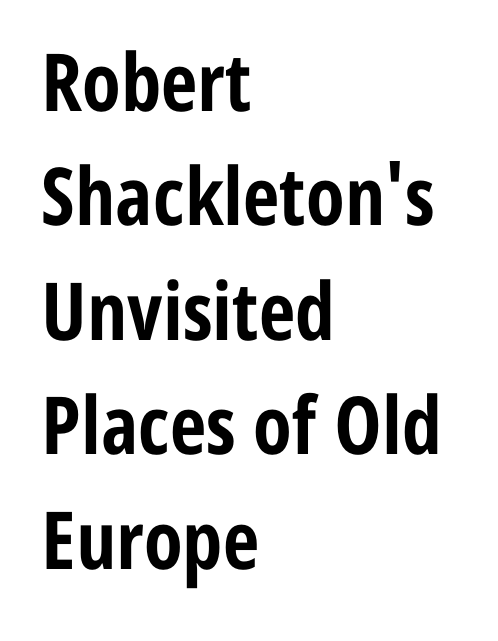
{"serif": "no", "italic": "no", "bold": "yes", "weight": "bold", "width": "condensed", "stroke_contrast": "low", "x_height": "medium", "monospaced": "no", "underline": "no", "align": "left", "line_spacing": "normal", "line_spacing_ratio": 1.43, "letter_spacing": "normal", "letter_spacing_em": 0.0, "glyph_px": 80}
